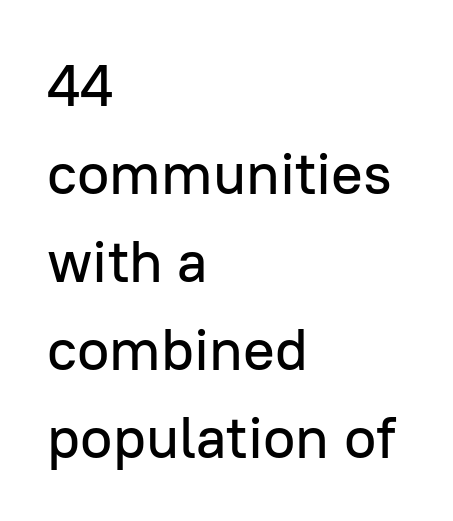
The image shows 59 px sans-serif type, upright; set left-aligned, normal line spacing (1.49x), normal letter spacing, not underlined; low stroke contrast and a medium x-height.
